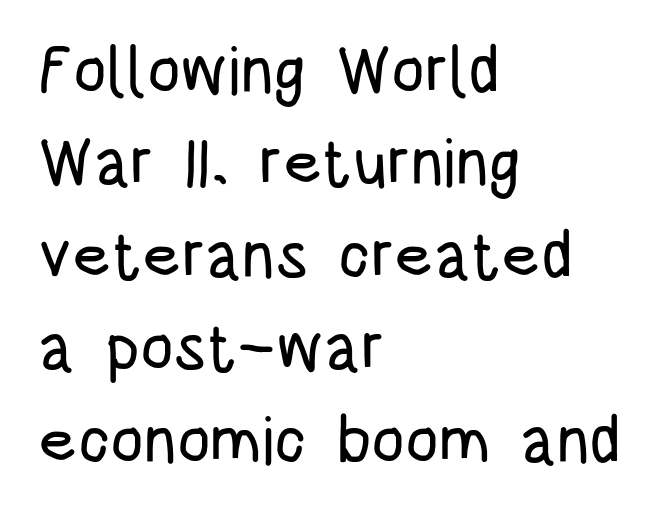
The image shows 66 px condensed sans-serif type, upright; set left-aligned, normal line spacing (1.4x), normal letter spacing, not underlined; low stroke contrast and a large x-height.
